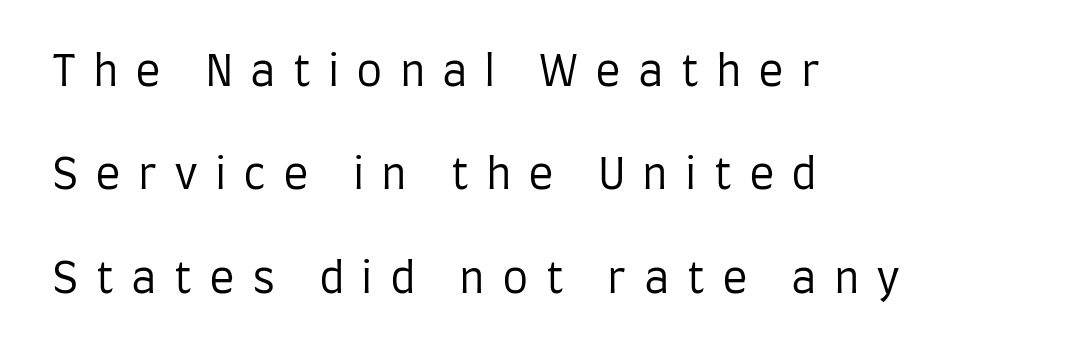
{"serif": "no", "italic": "no", "bold": "no", "weight": "regular", "width": "condensed", "stroke_contrast": "low", "x_height": "large", "monospaced": "no", "underline": "no", "align": "left", "line_spacing": "loose", "line_spacing_ratio": 2.46, "letter_spacing": "wide", "letter_spacing_em": 0.4, "glyph_px": 42}
